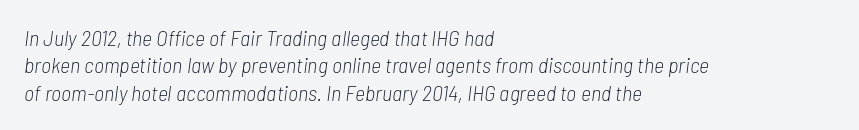
Weight: regular or lighter. Slanted lettering throughout. The baseline area is clear. Reading down the column, the eye jumps a familiar distance to each next line. The passage is arranged the way most books set body copy — flush left.
